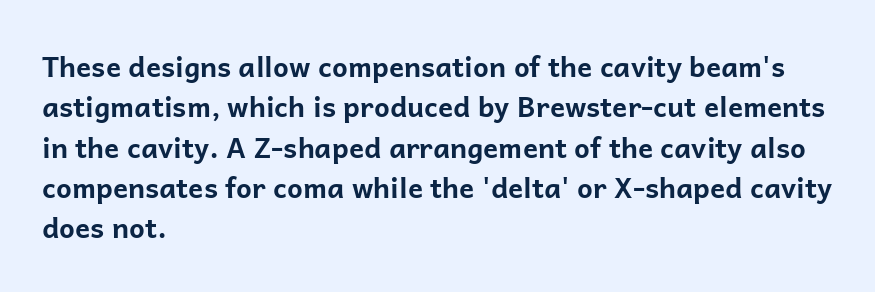
The image shows 28 px bold sans-serif type, upright; set left-aligned, normal line spacing (1.44x), normal letter spacing, not underlined; low stroke contrast and a medium x-height.
